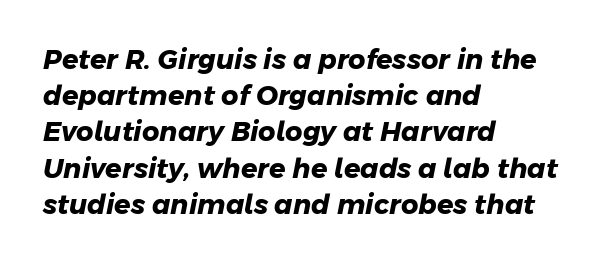
Q: Is the text bold? A: Yes.
Q: Is the text underlined? A: No.
Q: How is the paragraph aligned? A: Left-aligned.
Q: Is the spacing between letters normal or unusually wide? A: Normal.
Q: Is the spacing between lines tight, normal or loose? A: Normal.
